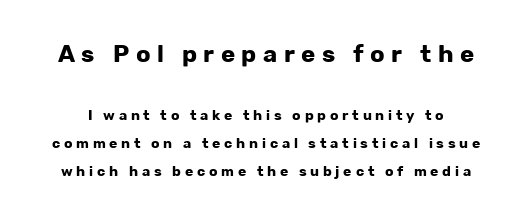
{"italic": "no", "bold": "yes", "underline": "no", "line_spacing": "loose", "line_spacing_ratio": 2.0, "letter_spacing": "wide", "letter_spacing_em": 0.27, "larger_block": "first", "size_ratio": 1.71, "glyph_px": 24}
